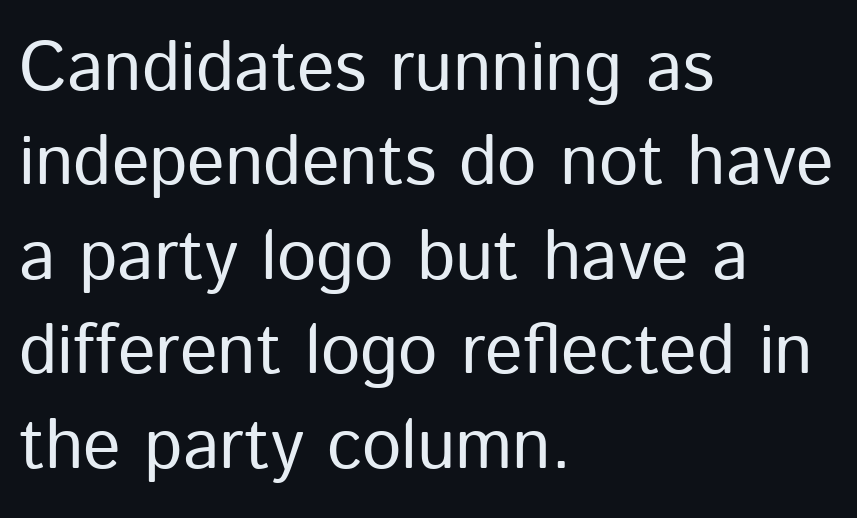
This rendering employs a face without finishing strokes, i.e., a sans-serif. The rag falls on the right side of this text block. Proportional: the letters do not fall into vertical columns. The vertical gap from one line to the next is medium. Heaviness? Minimal to ordinary, like unemphasized prose. The strip under each line holds only bare page.
